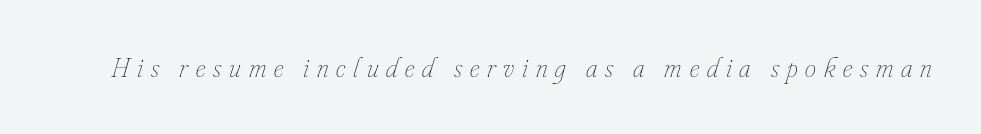
Q: Is the text bold? A: No.
Q: Is the text italic (slanted)? A: Yes, it leans right by about 16 degrees.
Q: Is the text underlined? A: No.
Q: Is the spacing between letters normal or unusually wide? A: Unusually wide.
Q: Width (condensed, normal, or wide)? A: Condensed.
Q: Stroke contrast? A: Low.
Q: x-height? A: Small.
Q: Monospaced? A: No.
